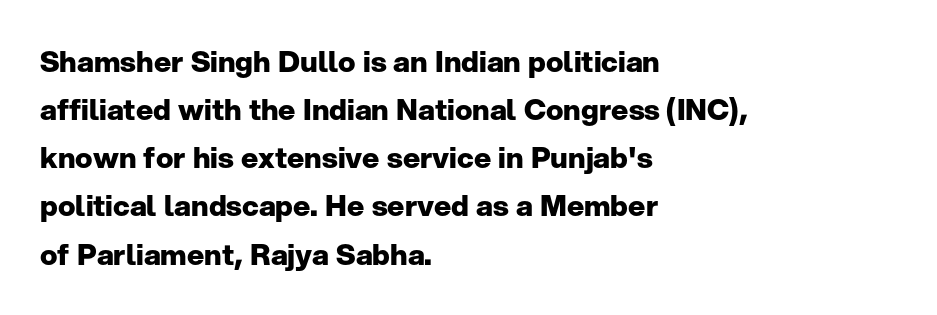
The image shows 29 px heavy sans-serif type, upright; set left-aligned, normal line spacing (1.66x), normal letter spacing, not underlined; low stroke contrast and a medium x-height.
